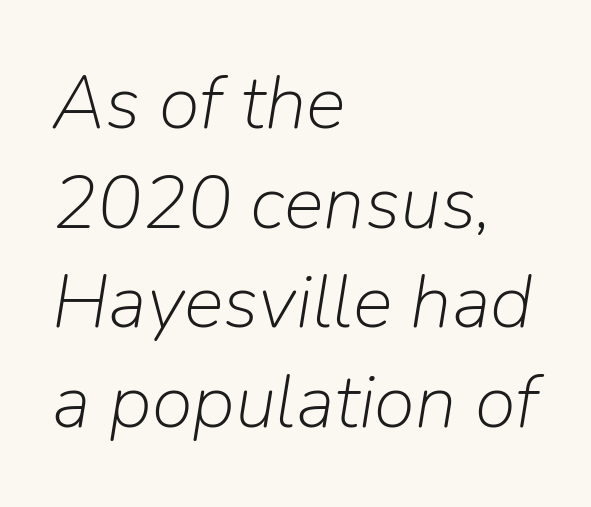
Proportional: the letters do not fall into vertical columns. Letter spacing: default. Rendered with sloped, italic letterforms. Line spacing here is normal.
